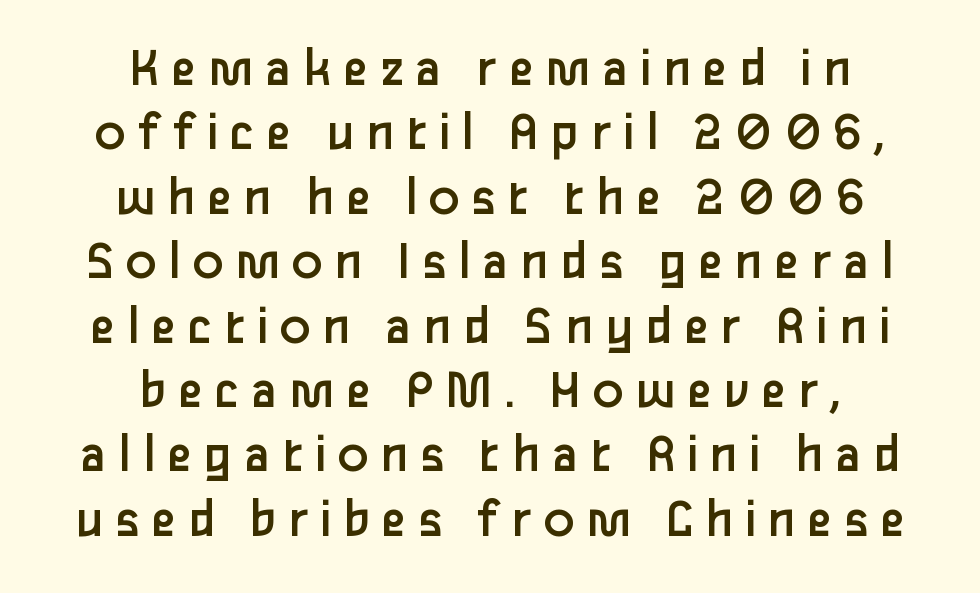
The image shows 57 px regular-weight sans-serif type, upright; set centered, tight line spacing (1.13x), unusually wide letter spacing (+0.2 em), not underlined; low stroke contrast and a medium x-height.
